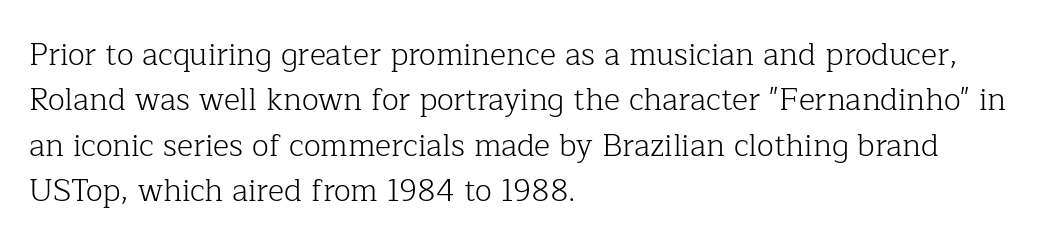
Underlining? Definitely not there. Tracking here is standard; glyphs follow each other at the usual distance. A roman cut, with each character standing at attention. Looks like regular typesetting: each glyph gets only the width it needs. Stem width sits at or under what a default text font uses. Line starts are locked; line ends wander.
